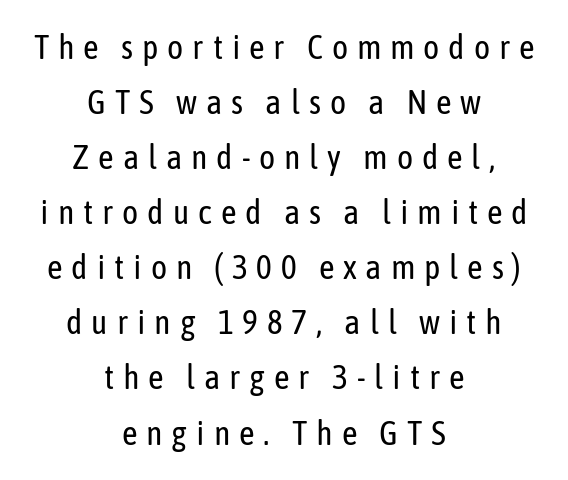
Q: Is the text bold? A: No.
Q: Is the text italic (slanted)? A: No, it is upright.
Q: Is the typeface a serif or a sans-serif typeface? A: Sans-serif.
Q: Is the text underlined? A: No.
Q: How is the paragraph aligned? A: Centered.
Q: Is the spacing between letters normal or unusually wide? A: Unusually wide.
Q: Is the spacing between lines tight, normal or loose? A: Normal.
Q: Width (condensed, normal, or wide)? A: Condensed.
Q: Stroke contrast? A: Low.
Q: x-height? A: Medium.
Q: Monospaced? A: No.
